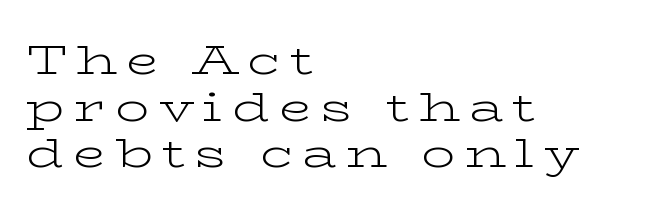
The image shows 42 px light, wide serif type, upright; set left-aligned, tight line spacing (1.11x), unusually wide letter spacing (+0.22 em), not underlined; low stroke contrast and a medium x-height.
